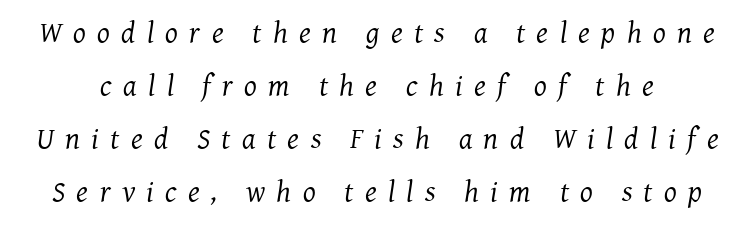
{"serif": "yes", "italic": "yes", "lean": "right", "slant_degrees": 7, "bold": "no", "weight": "regular", "width": "normal", "stroke_contrast": "medium", "x_height": "medium", "monospaced": "no", "underline": "no", "line_spacing_ratio": 1.77, "letter_spacing": "wide", "letter_spacing_em": 0.38, "glyph_px": 30}
